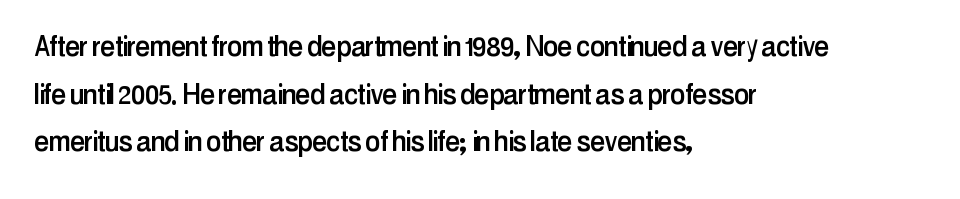
{"serif": "no", "italic": "no", "width": "condensed", "stroke_contrast": "low", "x_height": "medium", "monospaced": "no", "underline": "no", "align": "left", "line_spacing": "normal", "line_spacing_ratio": 1.4, "letter_spacing": "normal", "letter_spacing_em": 0.0, "glyph_px": 34}
